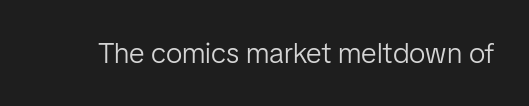
{"serif": "no", "italic": "no", "bold": "no", "weight": "light", "width": "normal", "stroke_contrast": "low", "x_height": "medium", "monospaced": "no", "underline": "no", "letter_spacing": "normal", "letter_spacing_em": 0.0, "glyph_px": 29}
